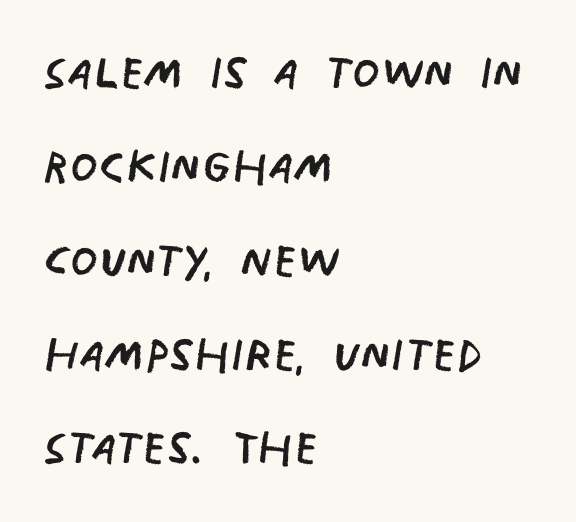
{"serif": "no", "bold": "no", "weight": "regular", "width": "condensed", "stroke_contrast": "low", "x_height": "large", "monospaced": "no", "underline": "no", "align": "left", "line_spacing": "normal", "line_spacing_ratio": 1.49, "letter_spacing": "normal", "letter_spacing_em": 0.0, "glyph_px": 63}
